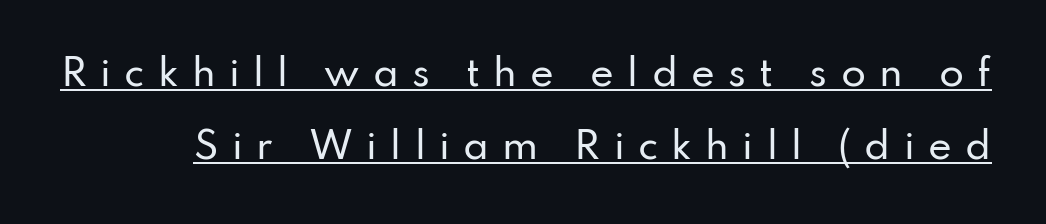
{"serif": "no", "italic": "no", "width": "normal", "stroke_contrast": "low", "x_height": "small", "monospaced": "no", "underline": "yes", "line_spacing": "loose", "line_spacing_ratio": 2.02, "letter_spacing": "wide", "letter_spacing_em": 0.37, "glyph_px": 36}
